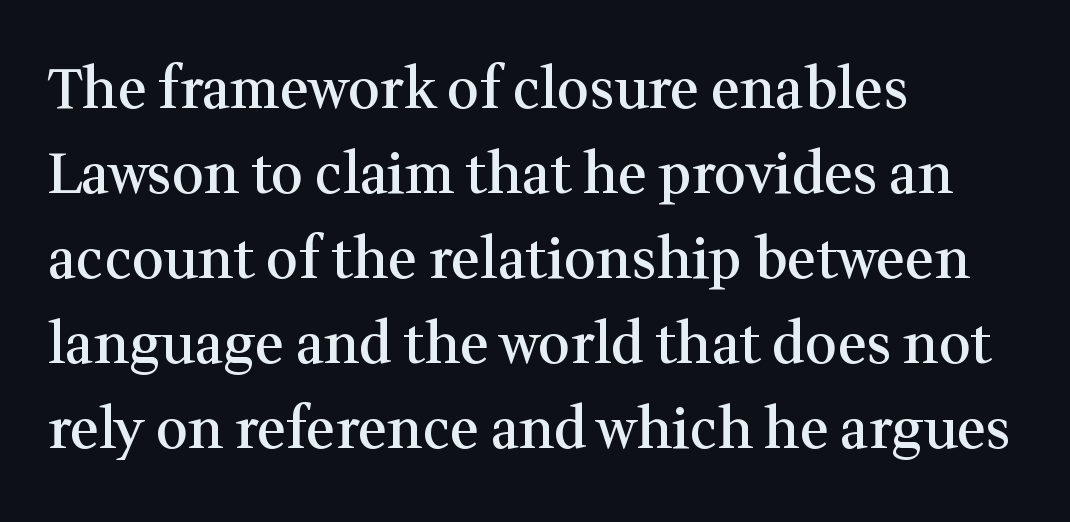
The image shows 56 px semibold serif type, upright; set left-aligned, normal line spacing (1.52x), normal letter spacing, not underlined; medium stroke contrast and a medium x-height.
